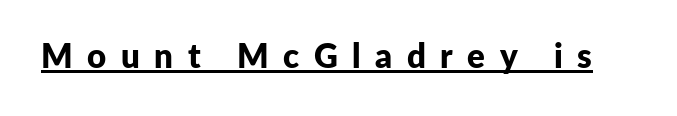
Q: Is the text bold? A: Yes.
Q: Is the text italic (slanted)? A: No, it is upright.
Q: Is the typeface a serif or a sans-serif typeface? A: Sans-serif.
Q: Is the text underlined? A: Yes.
Q: Is the spacing between letters normal or unusually wide? A: Unusually wide.
Q: Width (condensed, normal, or wide)? A: Normal.
Q: Stroke contrast? A: Low.
Q: x-height? A: Medium.
Q: Monospaced? A: No.
